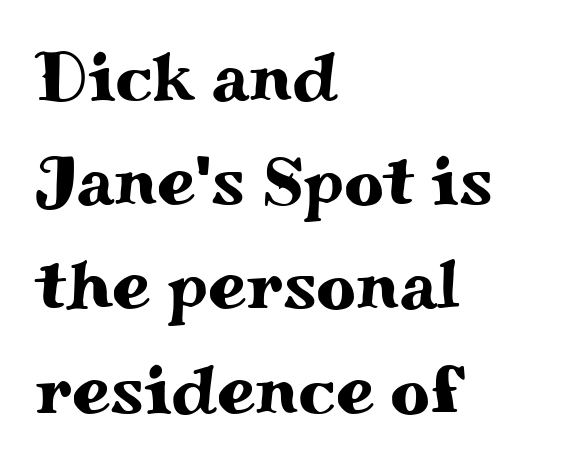
Underlining? Definitely not there. This rendering employs a face with finishing strokes, i.e., a serif. Each new line begins a customary step beneath the previous one. These lines stack with their left ends in a neat column. Nobody touched the tracking dial on this one.
